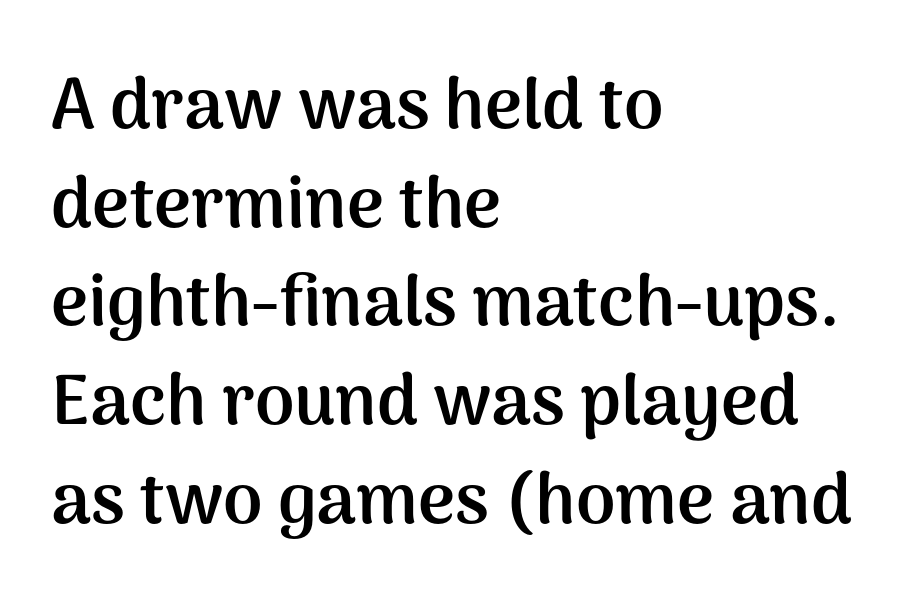
Normally led — the rows are evenly, conventionally spaced. Letter spacing: default. Honestly, there is no underline to notice here at all. The sample has been set heavy, in full bold. Serif or sans? Sans — the stroke terminals are bare. A classic flush-left, rag-right setting is used for this passage.
